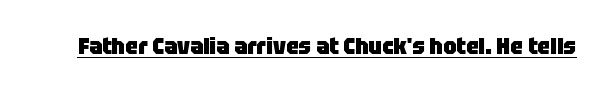
Heavy, bold letterforms. A rule runs beneath these lines of type. The type is set solid horizontally, with unmodified tracking. The lettering stays uniformly vertical, giving the passage a roman look.
